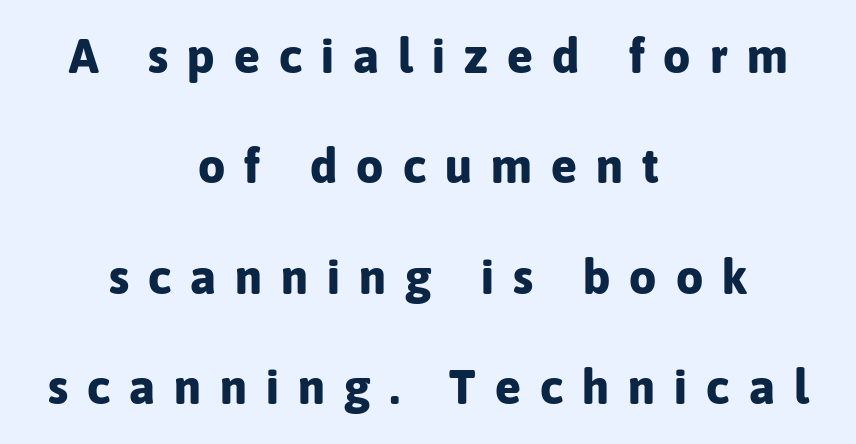
{"serif": "no", "italic": "no", "bold": "yes", "weight": "bold", "width": "normal", "stroke_contrast": "low", "x_height": "medium", "monospaced": "no", "underline": "no", "align": "center", "line_spacing": "loose", "line_spacing_ratio": 2.3, "letter_spacing": "wide", "letter_spacing_em": 0.4, "glyph_px": 48}
